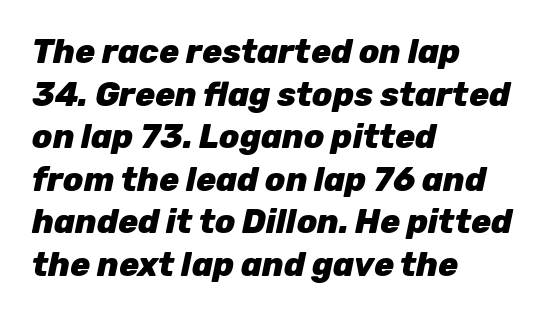
The image shows 33 px heavy type, italic (leaning right); set left-aligned, normal line spacing (1.29x), normal letter spacing, not underlined; low stroke contrast and a medium x-height.
